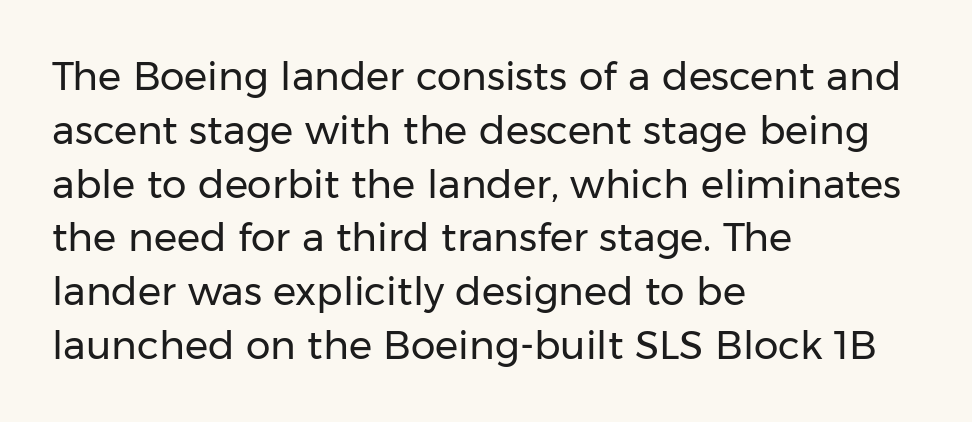
{"serif": "no", "italic": "no", "bold": "no", "weight": "regular", "width": "normal", "stroke_contrast": "low", "x_height": "medium", "monospaced": "no", "underline": "no", "align": "left", "line_spacing": "normal", "line_spacing_ratio": 1.38, "letter_spacing": "normal", "letter_spacing_em": 0.0, "glyph_px": 39}
